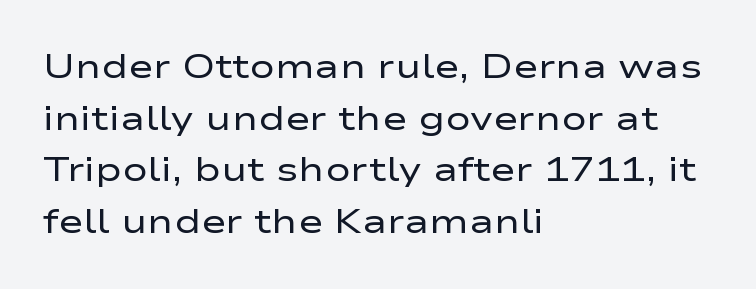
Each word holds together tightly as a unit, with standard inter-letter gaps. Summary of weight: not heavy and not bold. Regular leading. The rendering shows plain stroke endings on the letterforms — a sans-serif design.
